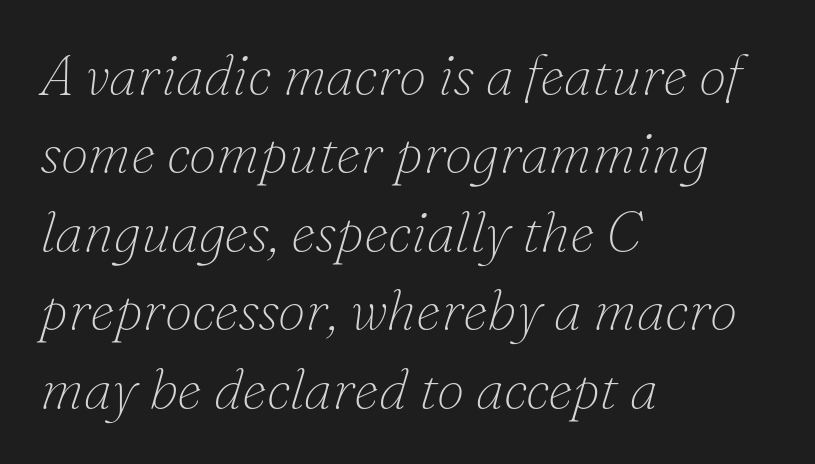
Q: Is the text bold? A: No.
Q: Is the text italic (slanted)? A: Yes, it leans right by about 16 degrees.
Q: Is the typeface a serif or a sans-serif typeface? A: Serif.
Q: Is the text underlined? A: No.
Q: How is the paragraph aligned? A: Left-aligned.
Q: Is the spacing between letters normal or unusually wide? A: Normal.
Q: Is the spacing between lines tight, normal or loose? A: Normal.
Q: Width (condensed, normal, or wide)? A: Normal.
Q: Stroke contrast? A: Low.
Q: x-height? A: Small.
Q: Monospaced? A: No.
